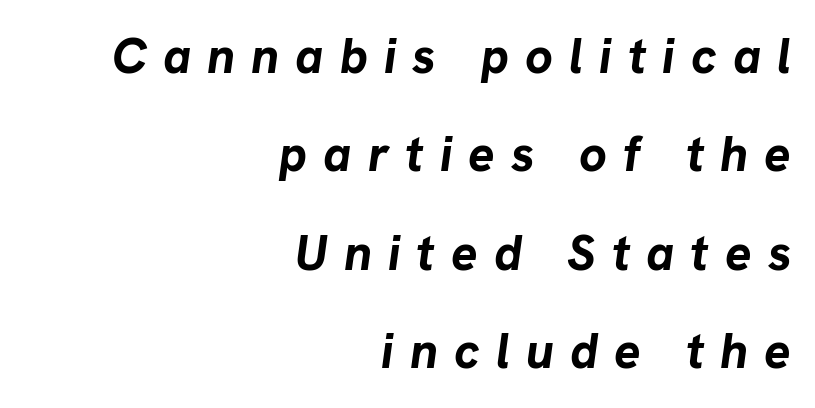
The text carries the slant typical of an italic or oblique font. Alignment: flush right. The rendering uses natural spacing where letterforms have individual widths. On the weight axis this lands at bold, roughly 700. In terms of leading, this rendering errs on the spacious side.
